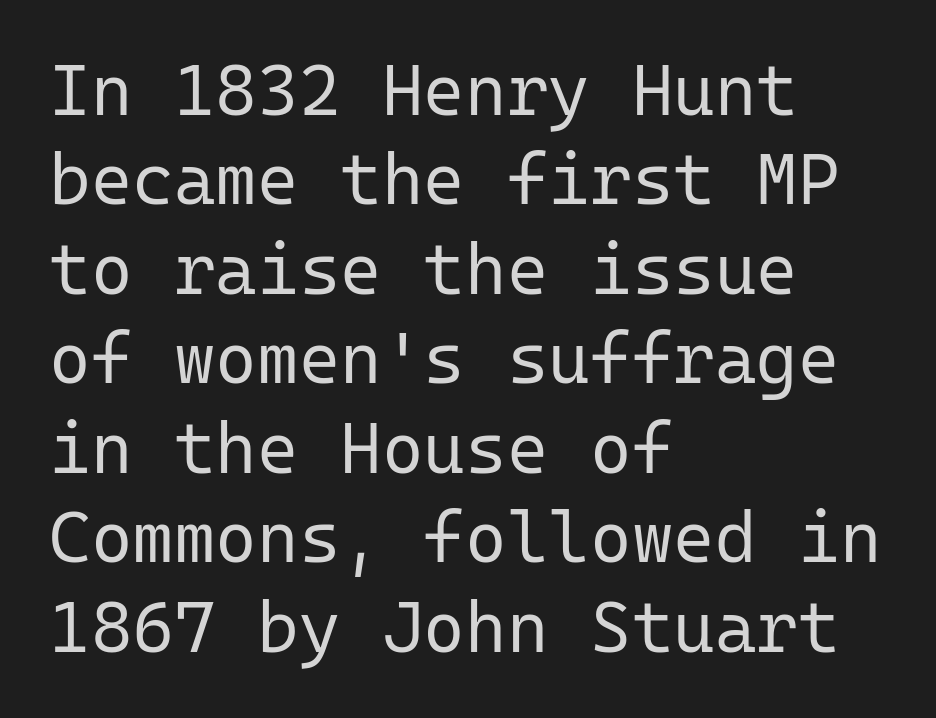
Q: Is the text bold? A: No.
Q: Is the text italic (slanted)? A: No, it is upright.
Q: Is the typeface a serif or a sans-serif typeface? A: Sans-serif.
Q: Is the text underlined? A: No.
Q: How is the paragraph aligned? A: Left-aligned.
Q: Is the spacing between letters normal or unusually wide? A: Normal.
Q: Is the spacing between lines tight, normal or loose? A: Normal.
Q: Width (condensed, normal, or wide)? A: Normal.
Q: Stroke contrast? A: Low.
Q: x-height? A: Medium.
Q: Monospaced? A: Yes.
